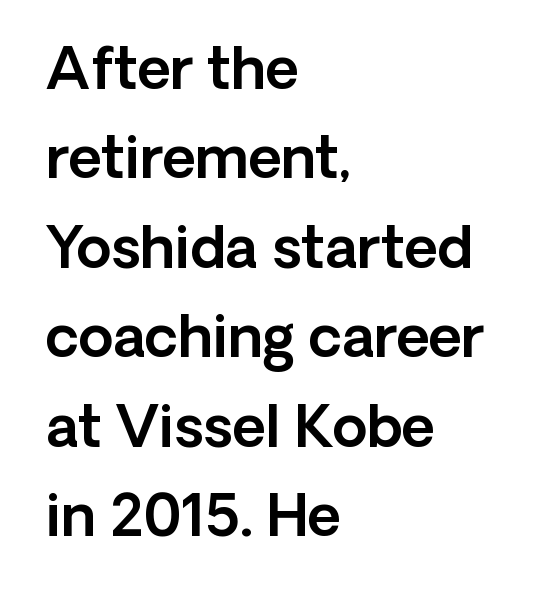
Each letter keeps its own natural width here, so spacing adapts to shape. Whoever set this chose a conventional vertical rhythm. Short and long lines alike share a common starting point at left. The typography opts for an upright posture over an oblique one. The tracking reads as untouched default to a designer's eye. Observe the absence of serifs on each vertical stroke in this sample.
